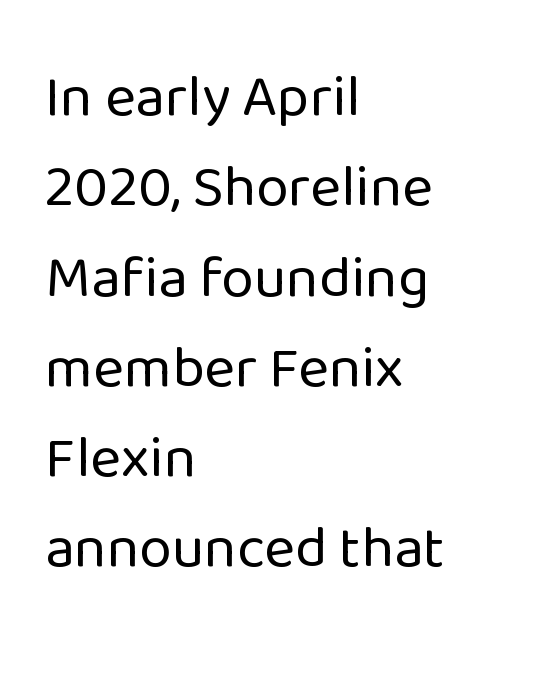
It's the straight-up-and-down kind of type. This block has exactly the height ordinary leading produces. The type is set solid horizontally, with unmodified tracking. On a weight scale, this lands at 450 or below. The passage shown is typed in a proportional face where columns would drift.
